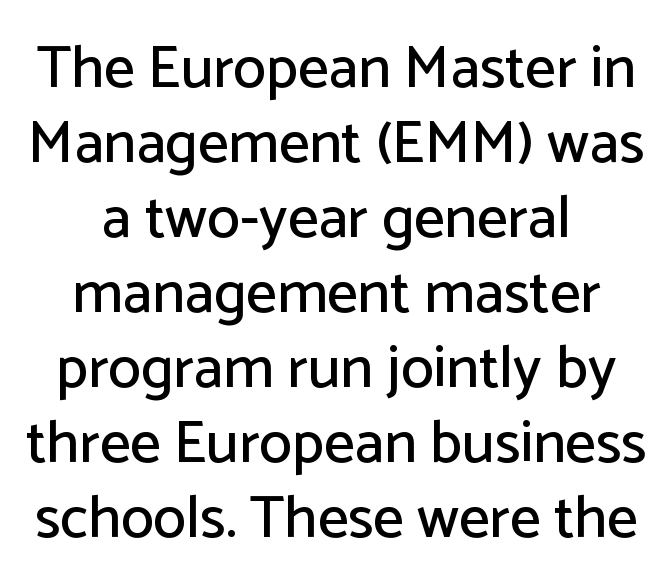
Nothing sits at the stroke ends, so this counts as sans-serif. The passage shown is not underscored anywhere. In CSS terms this would be text-align: center. Every character sits straight up, as roman type does. Looks like regular typesetting: each glyph gets only the width it needs. Does the leading feel generous? No, just average.
